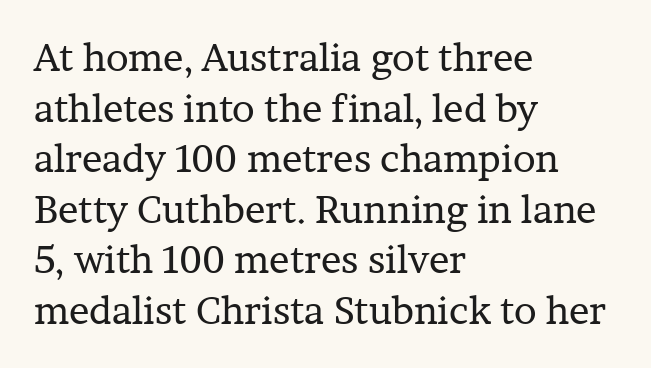
{"serif": "yes", "italic": "no", "bold": "no", "weight": "regular", "width": "normal", "stroke_contrast": "low", "x_height": "medium", "monospaced": "no", "underline": "no", "align": "left", "line_spacing": "normal", "line_spacing_ratio": 1.33, "letter_spacing": "normal", "letter_spacing_em": 0.0, "glyph_px": 38}
